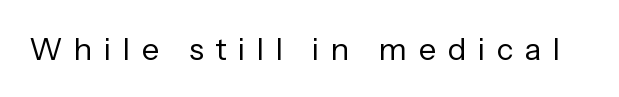
Compared with typical body copy, the letter spacing here is much looser. This is sans-serif lettering, the kind often seen on screens and signage. You could not count columns in this text — the font is proportionally spaced. The strip under each line holds only bare page. This is not heavy type; no bold has been used. This is roman type, the default non-slanted kind.
